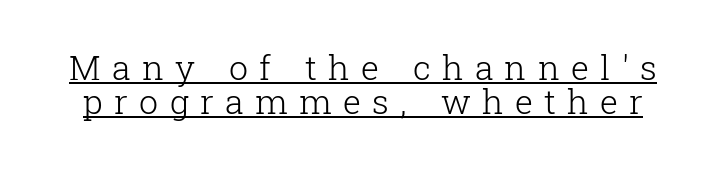
{"serif": "yes", "italic": "no", "bold": "no", "weight": "light", "width": "normal", "stroke_contrast": "low", "x_height": "medium", "monospaced": "no", "underline": "yes", "line_spacing": "tight", "line_spacing_ratio": 1.0, "letter_spacing": "wide", "letter_spacing_em": 0.33, "glyph_px": 34}
